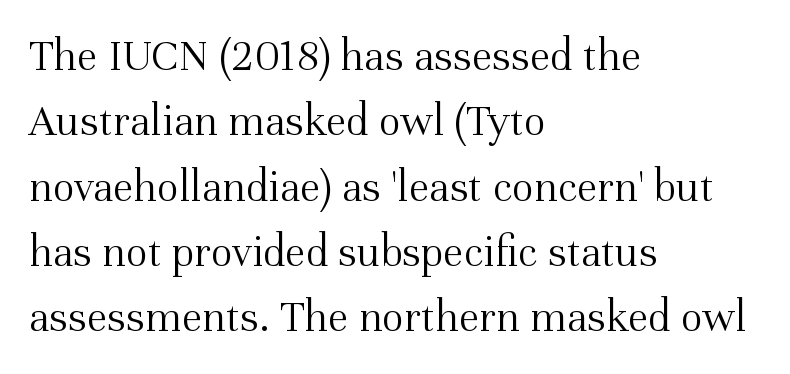
The image shows 46 px light serif type, upright; set left-aligned, normal line spacing (1.42x), normal letter spacing, not underlined; medium stroke contrast and a medium x-height.
